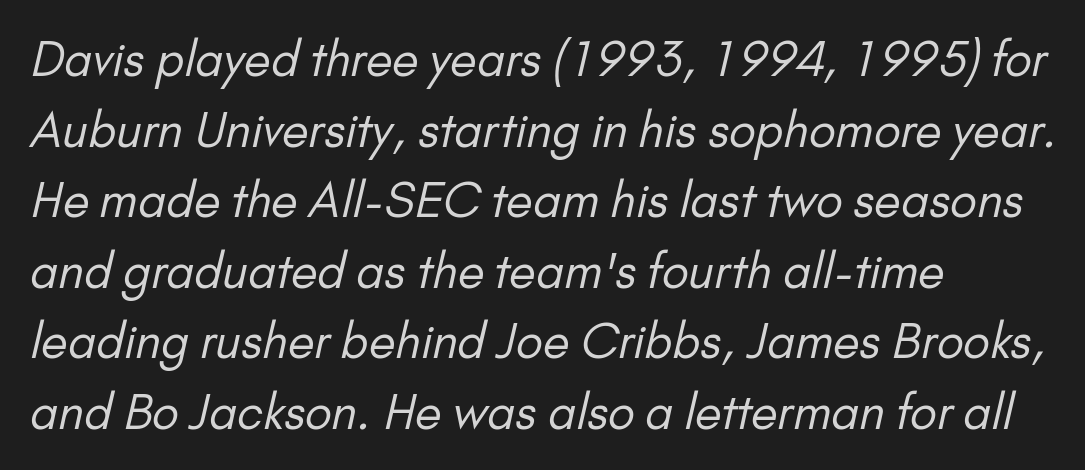
{"serif": "no", "bold": "no", "weight": "regular", "width": "normal", "stroke_contrast": "low", "x_height": "small", "monospaced": "no", "underline": "no", "align": "left", "line_spacing": "normal", "line_spacing_ratio": 1.47, "letter_spacing": "normal", "letter_spacing_em": 0.0, "glyph_px": 48}
